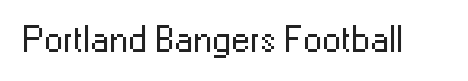
Q: Is the text bold? A: No.
Q: Is the text italic (slanted)? A: No, it is upright.
Q: Is the typeface a serif or a sans-serif typeface? A: Sans-serif.
Q: Is the text underlined? A: No.
Q: Is the spacing between letters normal or unusually wide? A: Normal.
Q: Width (condensed, normal, or wide)? A: Normal.
Q: Stroke contrast? A: Low.
Q: x-height? A: Medium.
Q: Monospaced? A: No.
